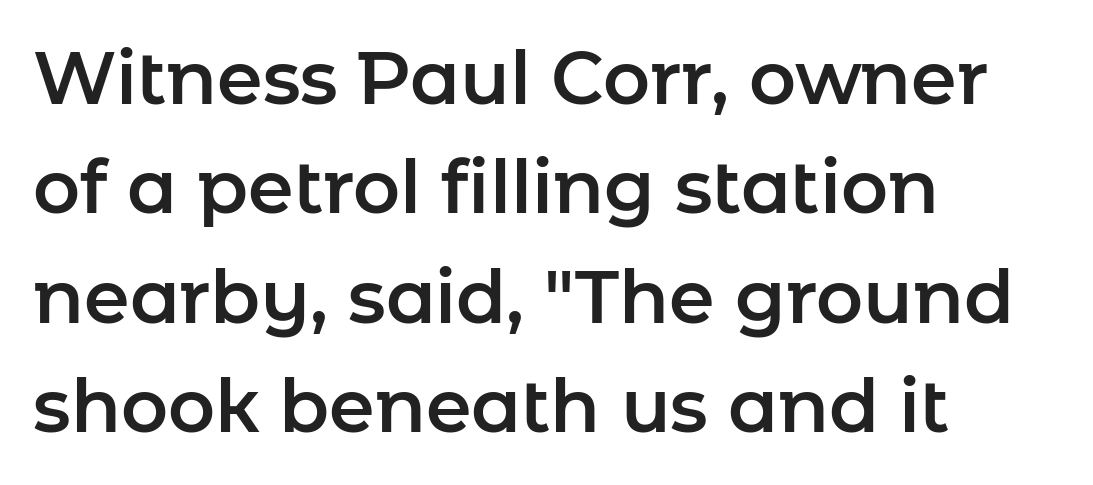
The image shows 73 px sans-serif type, upright; set left-aligned, normal line spacing (1.5x), normal letter spacing, not underlined; low stroke contrast and a medium x-height.
